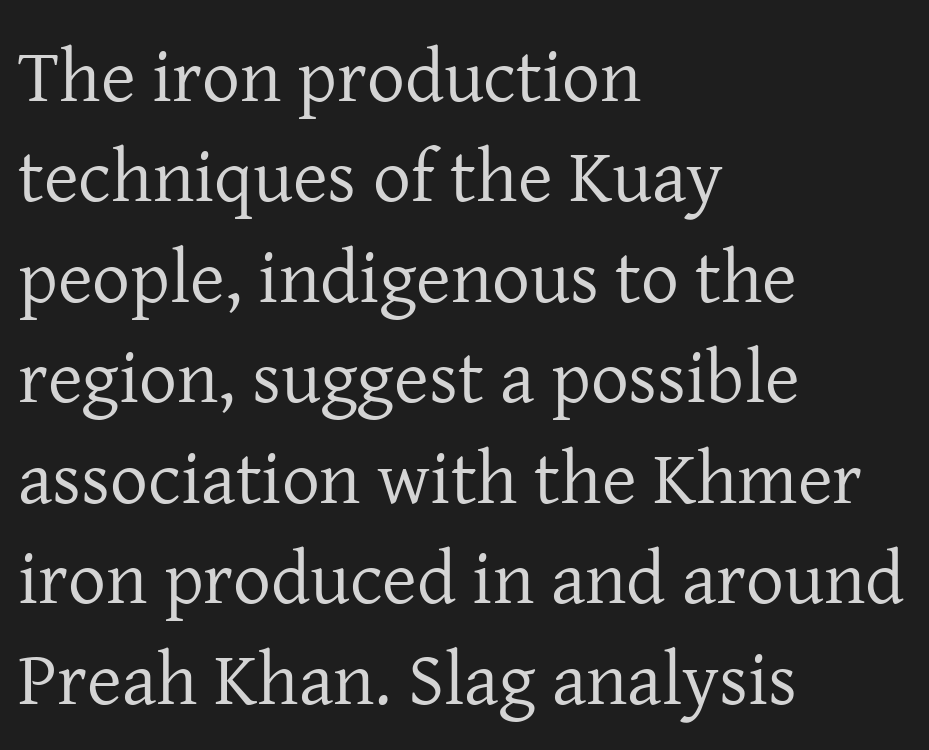
{"serif": "yes", "italic": "no", "bold": "no", "weight": "regular", "width": "normal", "stroke_contrast": "low", "x_height": "medium", "monospaced": "no", "underline": "no", "align": "left", "line_spacing": "normal", "line_spacing_ratio": 1.34, "letter_spacing": "normal", "letter_spacing_em": 0.0, "glyph_px": 75}
